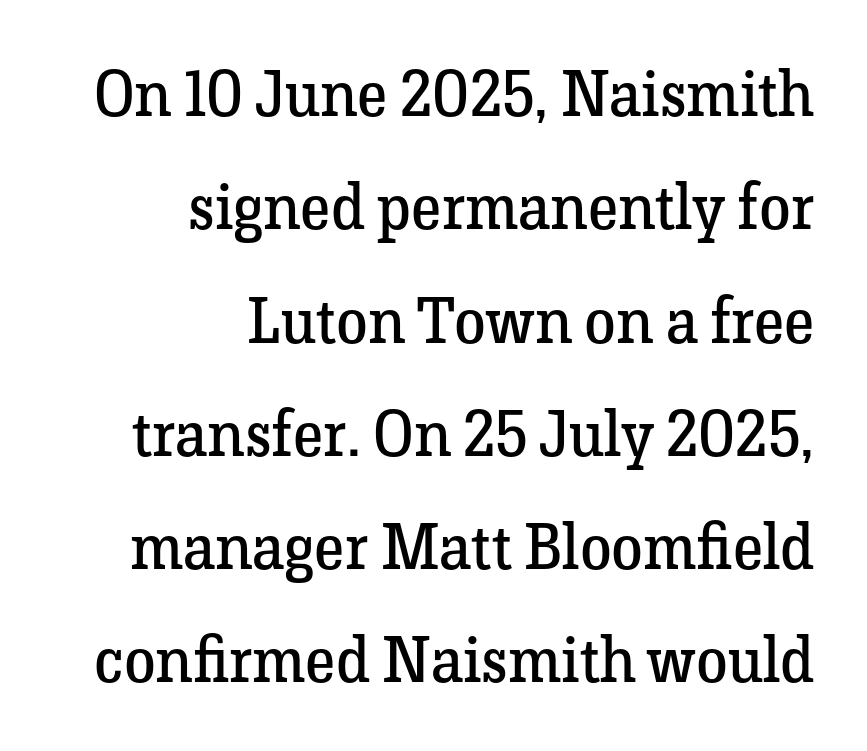
Q: Is the text bold? A: No.
Q: Is the text italic (slanted)? A: No, it is upright.
Q: Is the typeface a serif or a sans-serif typeface? A: Serif.
Q: Is the text underlined? A: No.
Q: How is the paragraph aligned? A: Right-aligned.
Q: Is the spacing between letters normal or unusually wide? A: Normal.
Q: Width (condensed, normal, or wide)? A: Normal.
Q: Stroke contrast? A: Low.
Q: x-height? A: Medium.
Q: Monospaced? A: No.
